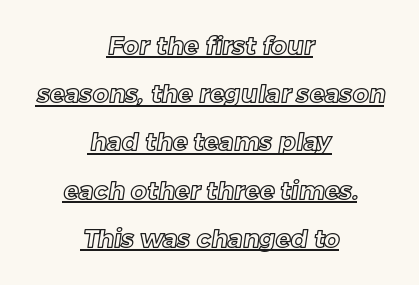
{"underline": "yes", "align": "center", "line_spacing": "loose", "line_spacing_ratio": 1.93, "letter_spacing": "normal", "letter_spacing_em": 0.0, "glyph_px": 25}
